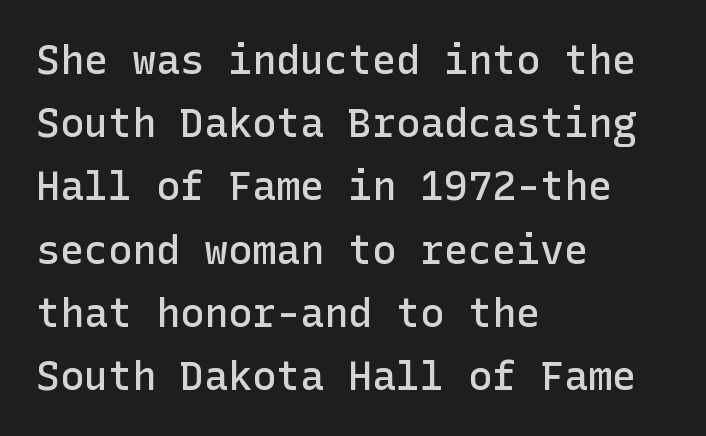
{"serif": "no", "italic": "no", "bold": "semi", "weight": "semibold", "width": "normal", "stroke_contrast": "low", "x_height": "medium", "underline": "no", "align": "left", "line_spacing": "normal", "line_spacing_ratio": 1.58, "letter_spacing": "normal", "letter_spacing_em": 0.0, "glyph_px": 40}
